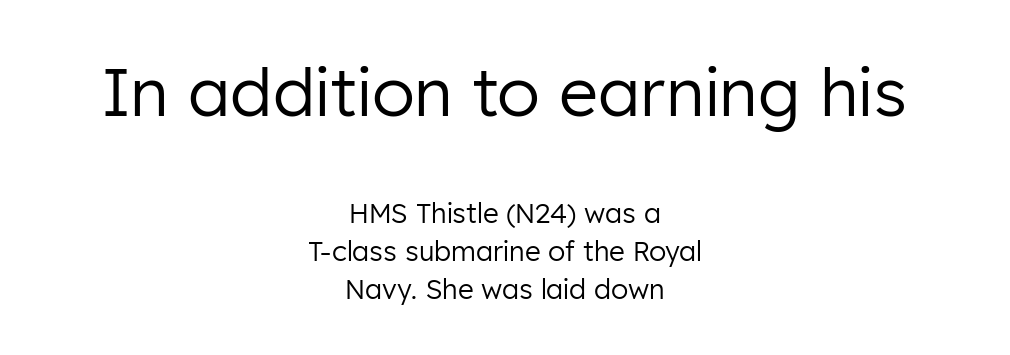
The image shows 67 px regular-weight sans-serif type, upright; set centered, normal line spacing (1.4x), normal letter spacing, not underlined; the first (top) block is 2.48x larger; low stroke contrast and a medium x-height.
